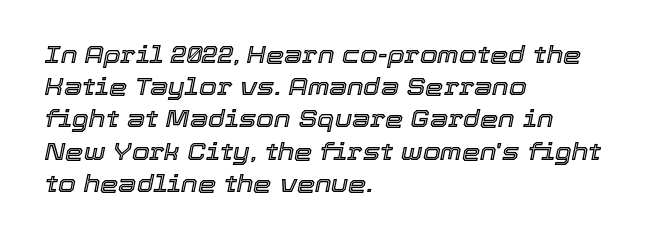
{"italic": "yes", "lean": "right", "slant_degrees": 12, "underline": "no", "align": "left", "line_spacing": "normal", "line_spacing_ratio": 1.4, "letter_spacing": "normal", "letter_spacing_em": 0.0, "glyph_px": 23}
